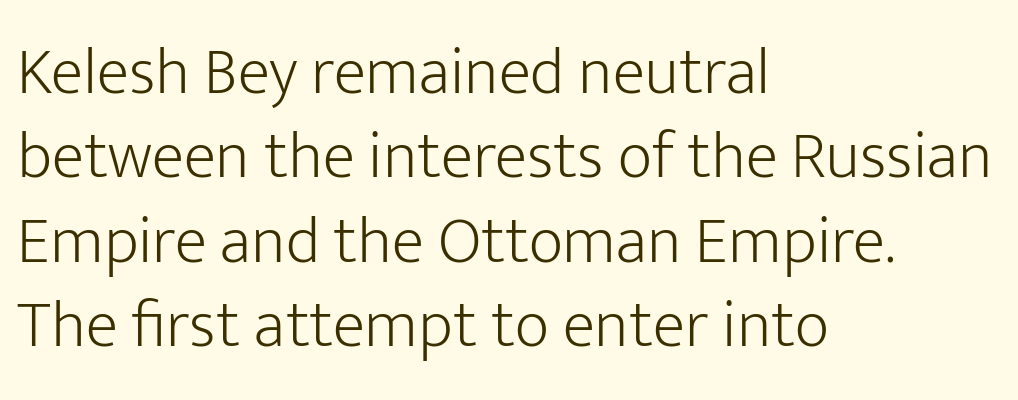
The image shows 67 px light sans-serif type, upright; set left-aligned, normal line spacing (1.26x), normal letter spacing, not underlined; low stroke contrast and a medium x-height.
